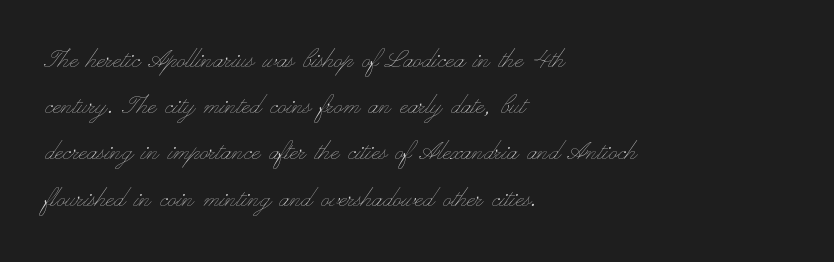
Q: Is the text bold? A: No.
Q: Is the text italic (slanted)? A: Yes.
Q: Is the text underlined? A: No.
Q: How is the paragraph aligned? A: Left-aligned.
Q: Is the spacing between letters normal or unusually wide? A: Normal.
Q: Is the spacing between lines tight, normal or loose? A: Normal.
Q: Width (condensed, normal, or wide)? A: Wide.
Q: Stroke contrast? A: Low.
Q: x-height? A: Small.
Q: Monospaced? A: No.
